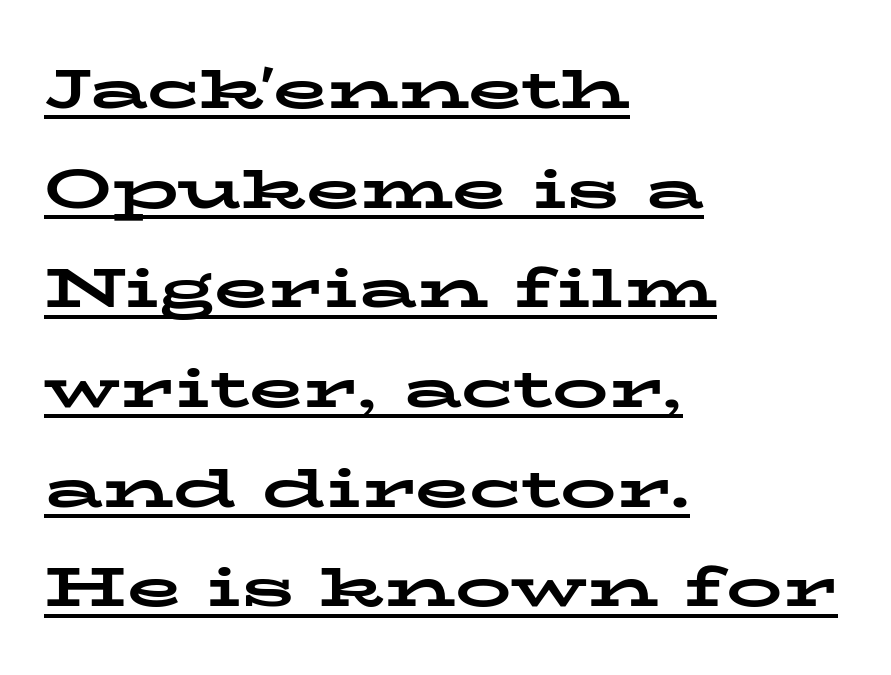
Q: Is the text bold? A: Yes.
Q: Is the text italic (slanted)? A: No, it is upright.
Q: Is the typeface a serif or a sans-serif typeface? A: Serif.
Q: Is the text underlined? A: Yes.
Q: How is the paragraph aligned? A: Left-aligned.
Q: Is the spacing between letters normal or unusually wide? A: Normal.
Q: Width (condensed, normal, or wide)? A: Wide.
Q: Stroke contrast? A: Low.
Q: x-height? A: Medium.
Q: Monospaced? A: No.
